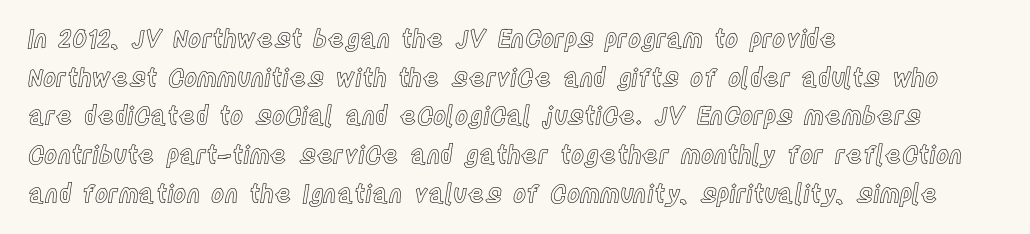
The image shows 25 px text type; set left-aligned, normal line spacing (1.55x), normal letter spacing, not underlined.
